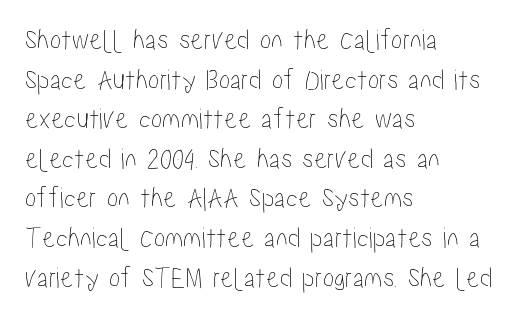
{"italic": "no", "width": "condensed", "stroke_contrast": "low", "x_height": "medium", "monospaced": "no", "underline": "no", "align": "left", "line_spacing": "normal", "line_spacing_ratio": 1.32, "letter_spacing": "normal", "letter_spacing_em": 0.0, "glyph_px": 30}
